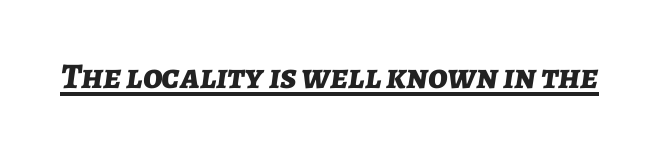
{"italic": "yes", "lean": "right", "slant_degrees": 7, "bold": "yes", "weight": "bold", "width": "normal", "stroke_contrast": "low", "x_height": "medium", "monospaced": "no", "underline": "yes", "letter_spacing": "normal", "letter_spacing_em": 0.0, "glyph_px": 36}
